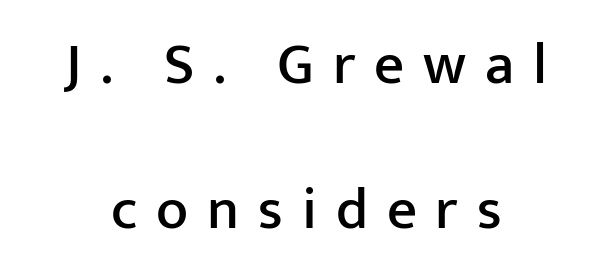
Q: Is the text italic (slanted)? A: No, it is upright.
Q: Is the typeface a serif or a sans-serif typeface? A: Sans-serif.
Q: Is the text underlined? A: No.
Q: How is the paragraph aligned? A: Centered.
Q: Is the spacing between letters normal or unusually wide? A: Unusually wide.
Q: Is the spacing between lines tight, normal or loose? A: Loose.
Q: Width (condensed, normal, or wide)? A: Normal.
Q: Stroke contrast? A: Low.
Q: x-height? A: Medium.
Q: Monospaced? A: No.
